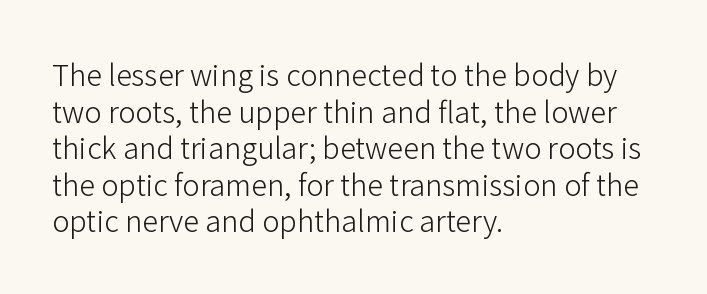
The image shows 29 px light sans-serif type, upright; set left-aligned, normal line spacing (1.26x), normal letter spacing, not underlined; low stroke contrast and a medium x-height.
